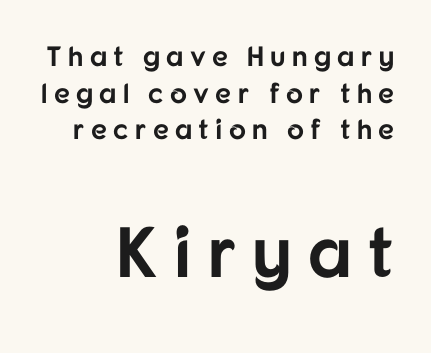
{"serif": "no", "italic": "no", "bold": "yes", "weight": "bold", "width": "normal", "stroke_contrast": "low", "x_height": "medium", "monospaced": "no", "underline": "no", "align": "right", "line_spacing": "normal", "line_spacing_ratio": 1.31, "letter_spacing": "wide", "letter_spacing_em": 0.22, "larger_block": "second", "size_ratio": 2.54, "glyph_px": 71}
